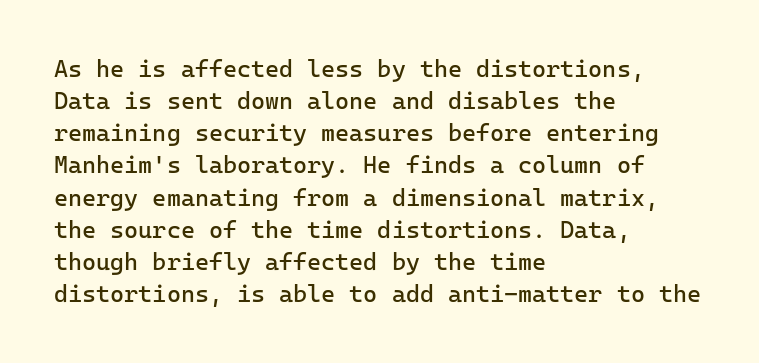
{"italic": "no", "bold": "no", "underline": "no", "align": "left", "line_spacing": "normal", "line_spacing_ratio": 1.34, "letter_spacing": "normal", "letter_spacing_em": 0.0, "glyph_px": 24}
